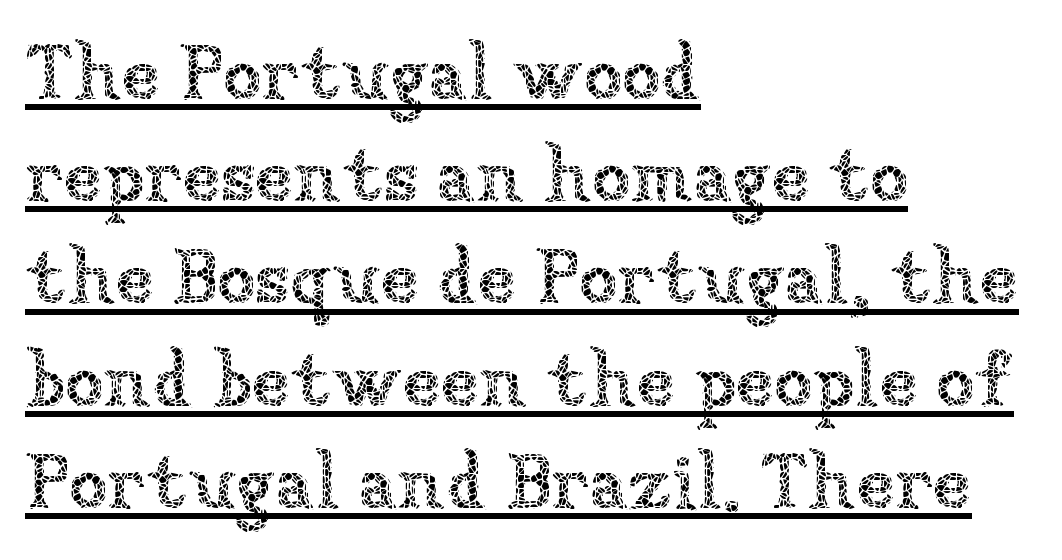
Q: Is the text bold? A: No.
Q: Is the text italic (slanted)? A: No, it is upright.
Q: Is the text underlined? A: Yes.
Q: How is the paragraph aligned? A: Left-aligned.
Q: Is the spacing between letters normal or unusually wide? A: Normal.
Q: Is the spacing between lines tight, normal or loose? A: Normal.
Q: Width (condensed, normal, or wide)? A: Normal.
Q: Stroke contrast? A: Low.
Q: x-height? A: Medium.
Q: Monospaced? A: No.
